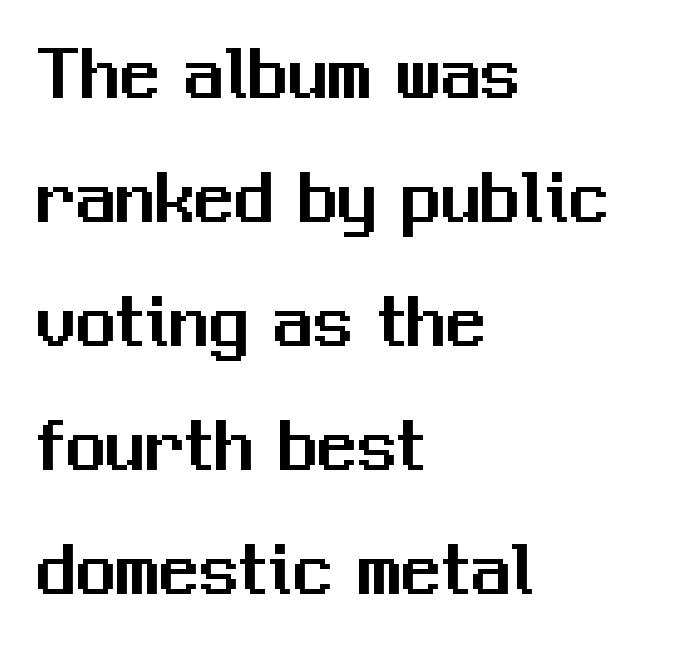
The image shows 79 px sans-serif type, upright; set left-aligned, normal line spacing (1.57x), normal letter spacing, not underlined; medium stroke contrast and a medium x-height.
